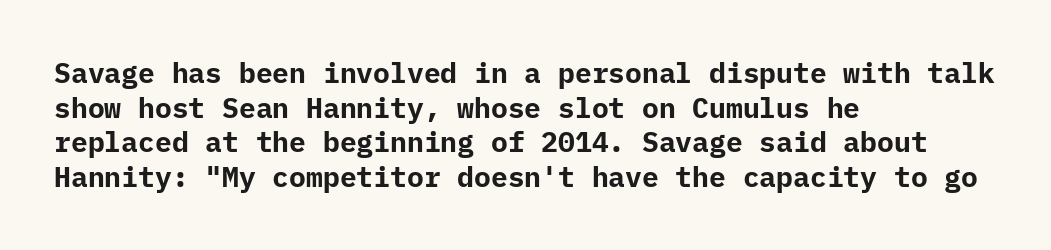
The image shows 28 px bold sans-serif type, upright; set left-aligned, line spacing 1.24x, normal letter spacing, not underlined; low stroke contrast and a medium x-height.
